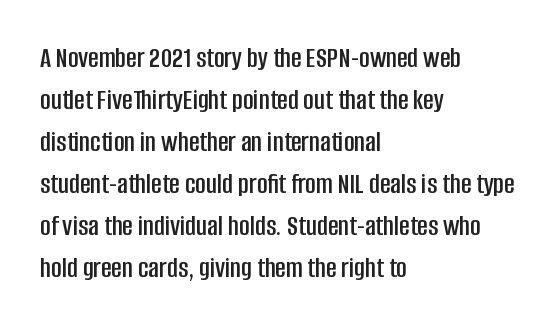
Q: Is the text italic (slanted)? A: No, it is upright.
Q: Is the typeface a serif or a sans-serif typeface? A: Sans-serif.
Q: Is the text underlined? A: No.
Q: How is the paragraph aligned? A: Left-aligned.
Q: Is the spacing between letters normal or unusually wide? A: Normal.
Q: Is the spacing between lines tight, normal or loose? A: Normal.
Q: Width (condensed, normal, or wide)? A: Condensed.
Q: Stroke contrast? A: Low.
Q: x-height? A: Large.
Q: Monospaced? A: No.
